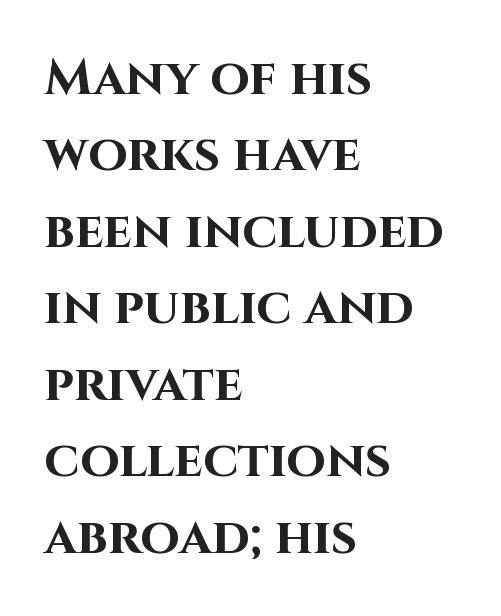
{"serif": "no", "italic": "no", "bold": "yes", "weight": "bold", "width": "normal", "stroke_contrast": "high", "x_height": "large", "monospaced": "no", "underline": "no", "align": "left", "line_spacing": "normal", "line_spacing_ratio": 1.5, "letter_spacing": "normal", "letter_spacing_em": 0.0, "glyph_px": 51}
